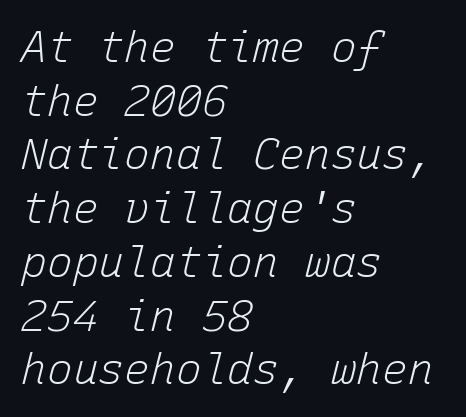
The rows are spaced the way most documents space them. How are the letters spaced? Ordinarily, with no added tracking. Every character sits at an angle, as italics do. A clean baseline with only descenders dipping below it.
